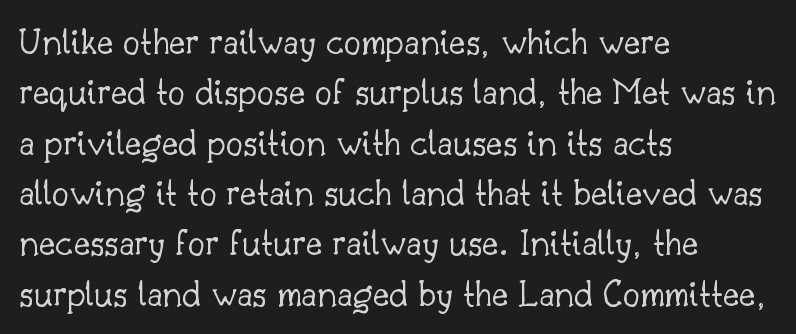
Q: Is the text bold? A: No.
Q: Is the text italic (slanted)? A: No, it is upright.
Q: Is the text underlined? A: No.
Q: How is the paragraph aligned? A: Left-aligned.
Q: Is the spacing between letters normal or unusually wide? A: Normal.
Q: Is the spacing between lines tight, normal or loose? A: Normal.
Q: Width (condensed, normal, or wide)? A: Normal.
Q: Stroke contrast? A: Low.
Q: x-height? A: Small.
Q: Monospaced? A: No.
